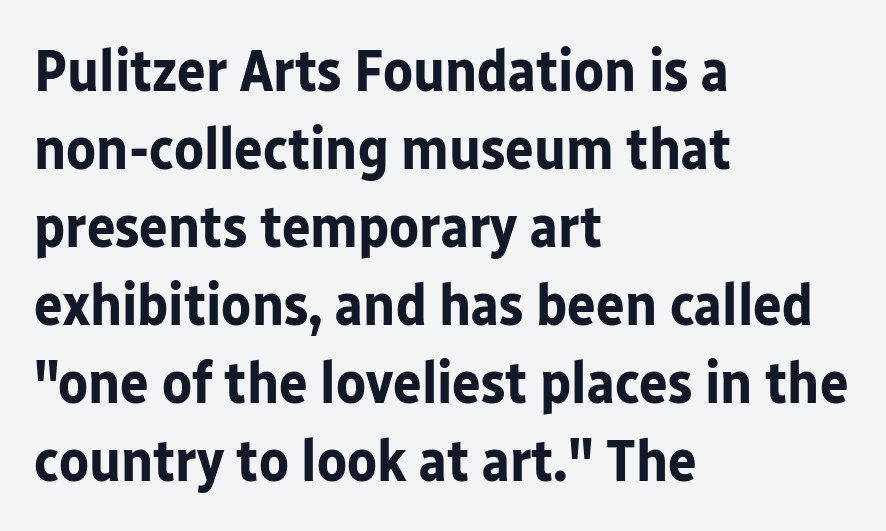
{"serif": "no", "italic": "no", "bold": "yes", "weight": "bold", "width": "normal", "stroke_contrast": "low", "x_height": "medium", "monospaced": "no", "underline": "no", "align": "left", "line_spacing": "normal", "line_spacing_ratio": 1.3, "letter_spacing": "normal", "letter_spacing_em": 0.0, "glyph_px": 60}
